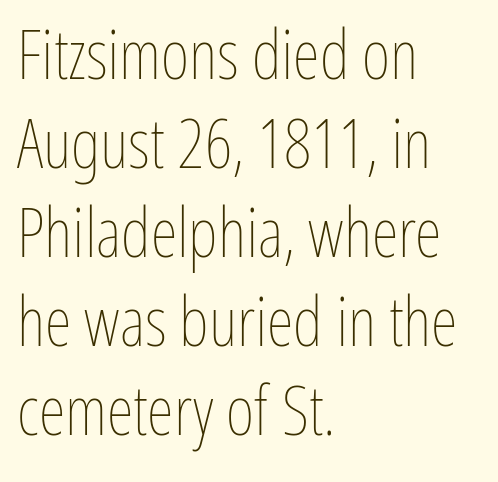
The face used here is rendered with its standard letterfit. Check under the words: just untouched page. The face used here is proportionally spaced, like ordinary book or web type. A roman cut, with each character standing at attention.
